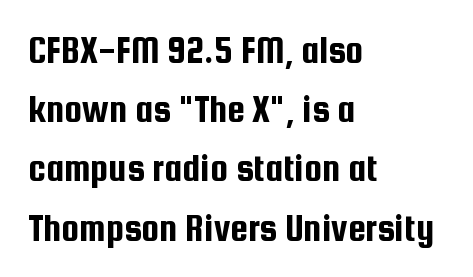
Q: Is the text italic (slanted)? A: No, it is upright.
Q: Is the typeface a serif or a sans-serif typeface? A: Sans-serif.
Q: Is the text underlined? A: No.
Q: How is the paragraph aligned? A: Left-aligned.
Q: Is the spacing between letters normal or unusually wide? A: Normal.
Q: Is the spacing between lines tight, normal or loose? A: Normal.
Q: Width (condensed, normal, or wide)? A: Condensed.
Q: Stroke contrast? A: Low.
Q: x-height? A: Medium.
Q: Monospaced? A: No.
